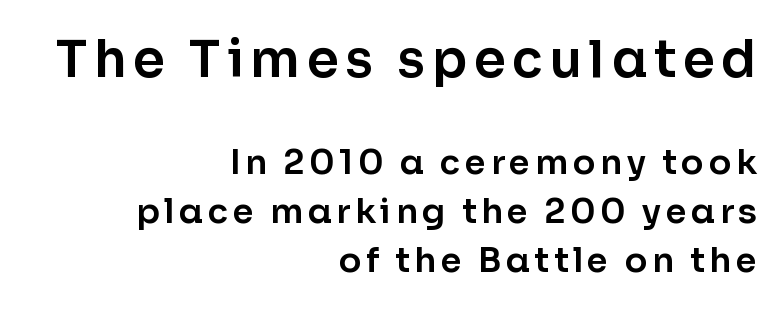
Q: Is the text italic (slanted)? A: No, it is upright.
Q: Is the typeface a serif or a sans-serif typeface? A: Sans-serif.
Q: Is the text underlined? A: No.
Q: How is the paragraph aligned? A: Right-aligned.
Q: Is the spacing between lines tight, normal or loose? A: Normal.
Q: Which block of text is set in a larger size, the first (top) or the second (bottom)? A: The first (top) one.
Q: Width (condensed, normal, or wide)? A: Normal.
Q: Stroke contrast? A: Low.
Q: x-height? A: Medium.
Q: Monospaced? A: No.
